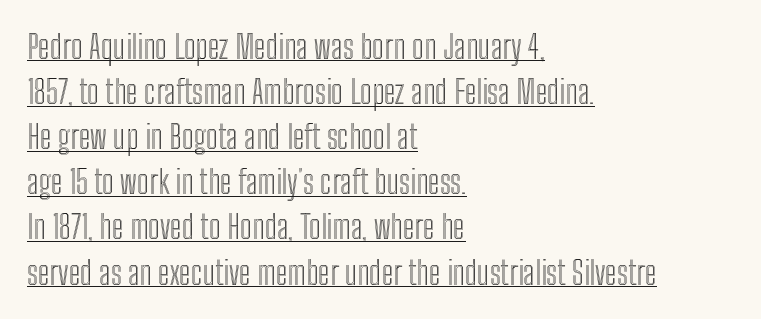
{"italic": "no", "width": "condensed", "x_height": "medium", "monospaced": "no", "underline": "yes", "align": "left", "line_spacing": "normal", "line_spacing_ratio": 1.41, "letter_spacing": "normal", "letter_spacing_em": 0.0, "glyph_px": 32}
